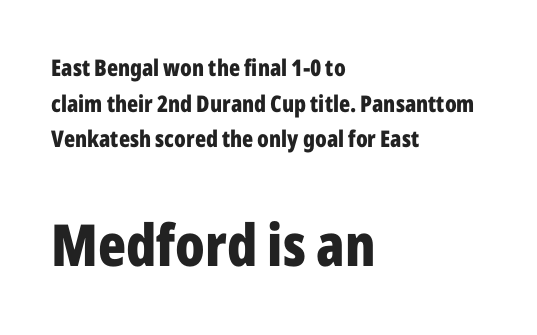
The image shows 58 px bold, condensed sans-serif type, upright; set left-aligned, normal line spacing (1.55x), normal letter spacing, not underlined; the second (bottom) block is 2.52x larger; low stroke contrast and a medium x-height.
